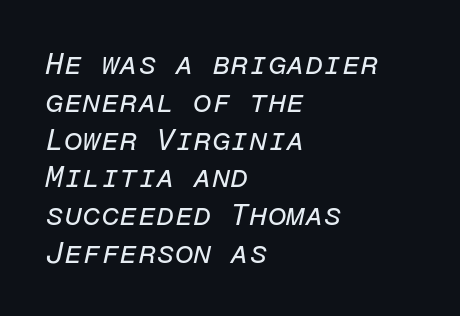
The image shows 30 px regular-weight type, italic (leaning right), monospaced; set left-aligned, normal line spacing (1.26x), normal letter spacing, not underlined; low stroke contrast and a medium x-height.
